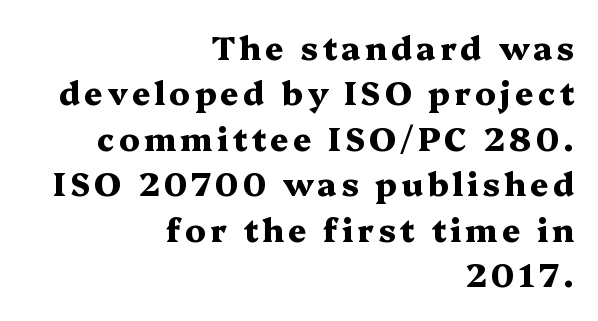
Q: Is the text bold? A: Yes.
Q: Is the text italic (slanted)? A: No, it is upright.
Q: Is the typeface a serif or a sans-serif typeface? A: Serif.
Q: Is the text underlined? A: No.
Q: How is the paragraph aligned? A: Right-aligned.
Q: Is the spacing between lines tight, normal or loose? A: Normal.
Q: Width (condensed, normal, or wide)? A: Wide.
Q: Stroke contrast? A: Medium.
Q: x-height? A: Medium.
Q: Monospaced? A: No.
